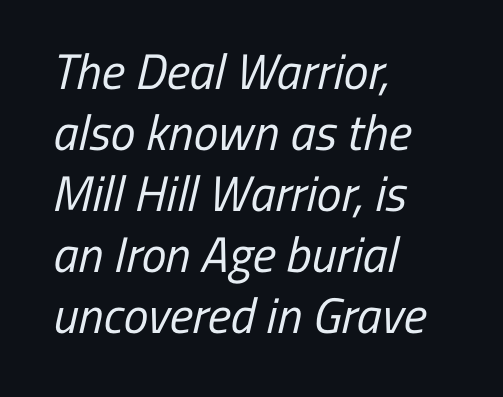
{"serif": "no", "bold": "no", "weight": "regular", "width": "condensed", "stroke_contrast": "low", "x_height": "medium", "monospaced": "no", "underline": "no", "align": "left", "line_spacing_ratio": 1.22, "letter_spacing": "normal", "letter_spacing_em": 0.0, "glyph_px": 50}
